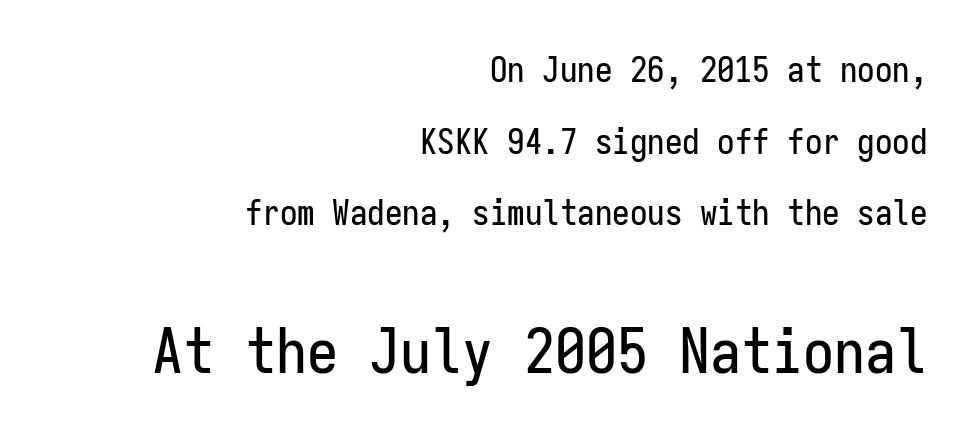
{"serif": "no", "italic": "no", "width": "condensed", "stroke_contrast": "low", "x_height": "medium", "monospaced": "yes", "underline": "no", "align": "right", "line_spacing": "loose", "line_spacing_ratio": 2.05, "letter_spacing": "normal", "letter_spacing_em": 0.0, "larger_block": "second", "size_ratio": 1.77, "glyph_px": 62}
